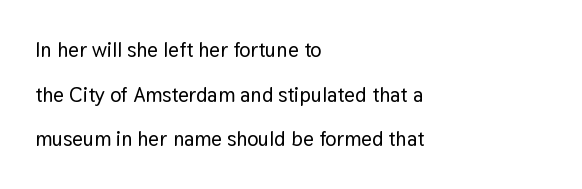
{"italic": "no", "underline": "no", "align": "left", "line_spacing": "loose", "line_spacing_ratio": 2.13, "letter_spacing": "normal", "letter_spacing_em": 0.0, "glyph_px": 21}
